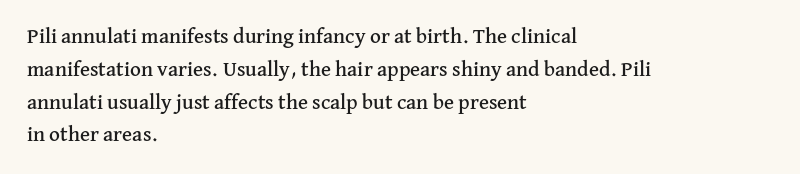
Whoever set this chose a conventional vertical rhythm. Quick note: not italic, upright. Only glyphs here, with clear space below each row. The horizontal fit of the characters is conventional and even. Notice how the passage keeps a crisp vertical edge on the left only.
